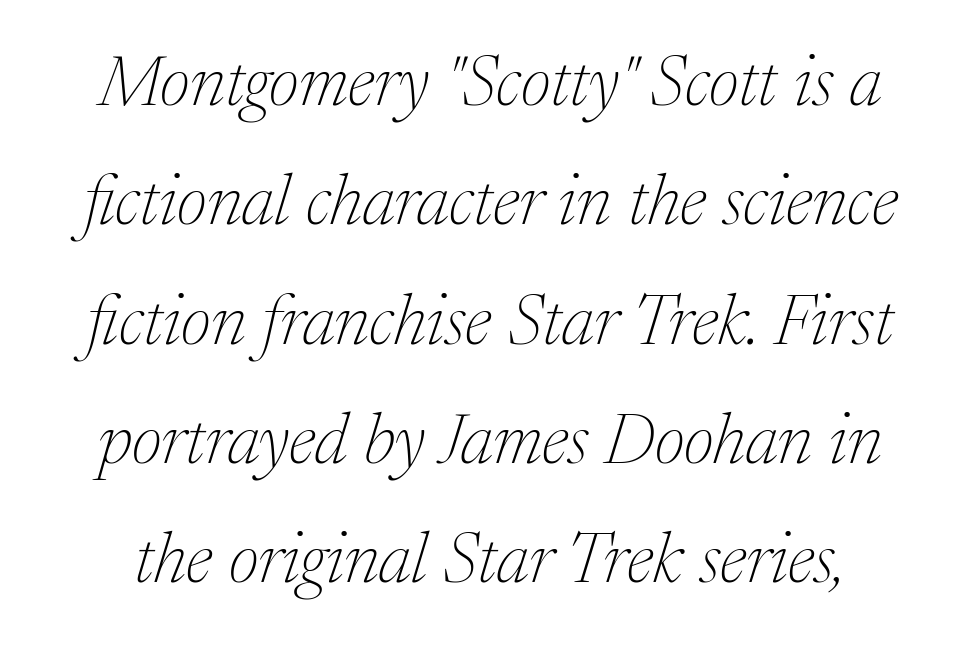
The image shows 71 px thin serif type, italic (leaning right); set normal line spacing (1.68x), normal letter spacing, not underlined; medium stroke contrast and a medium x-height.
